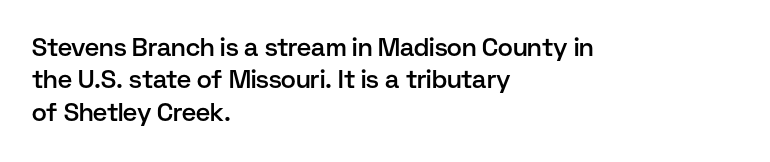
The image shows 25 px text type, upright; set left-aligned, normal line spacing (1.3x), normal letter spacing, not underlined.
